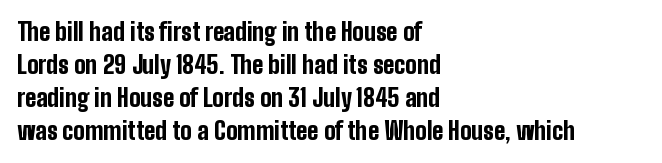
The tracking reads as untouched default to a designer's eye. Check the space under the baseline: it is left empty. The letters stand straight up with perfectly vertical stems. Each line starts at the same left margin while the right side varies. Weight check: bold — yes, fully. These lines sit exactly where default settings would place them.
